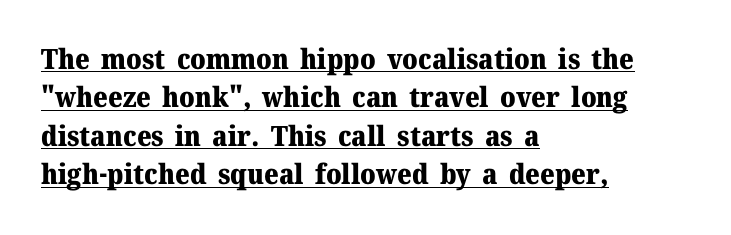
Compared with typical paragraphs, the rows here are spaced about the same. Note the varied advance widths — an 'i' is clearly narrower than an 'm'. Posture: upright roman. How are the letters spaced? Ordinarily, with no added tracking. Beneath each row of characters lies a ruled line. The letters carry serifs — small finishing strokes at the ends of their stems.
